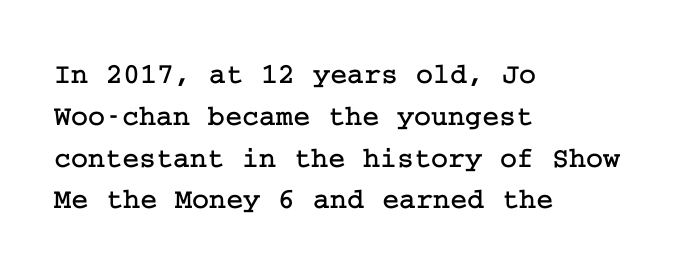
The image shows 29 px serif type, upright; set left-aligned, normal line spacing (1.44x), normal letter spacing, not underlined; low stroke contrast and a medium x-height.
